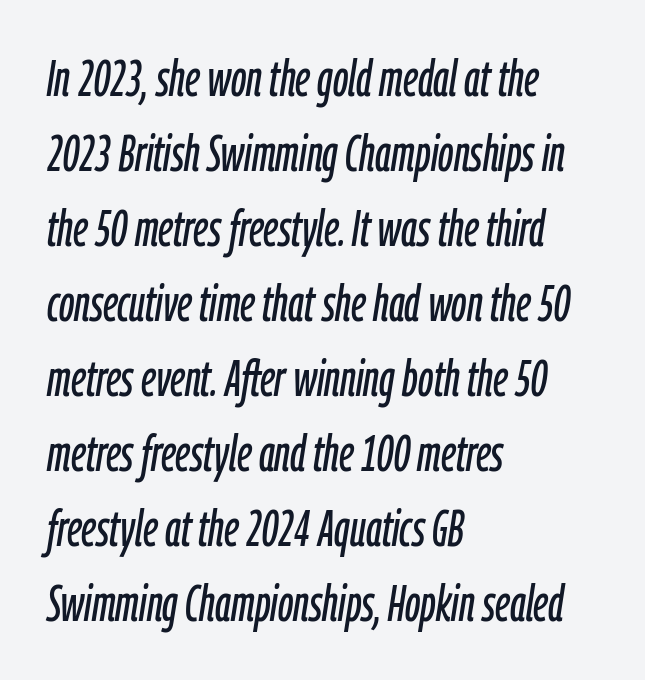
The image shows 50 px condensed type, italic (leaning right); set left-aligned, normal line spacing (1.5x), normal letter spacing, not underlined; low stroke contrast and a medium x-height.
